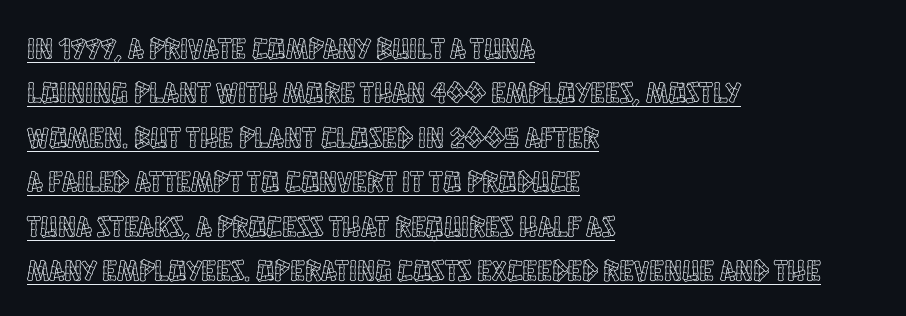
{"italic": "no", "width": "condensed", "x_height": "large", "monospaced": "no", "underline": "yes", "align": "left", "line_spacing": "normal", "line_spacing_ratio": 1.48, "letter_spacing": "normal", "letter_spacing_em": 0.0, "glyph_px": 30}
